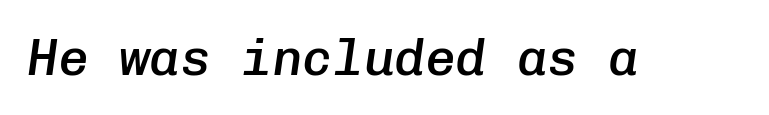
{"italic": "yes", "lean": "right", "slant_degrees": 8, "bold": "semi", "weight": "semibold", "width": "normal", "stroke_contrast": "low", "x_height": "medium", "monospaced": "yes", "underline": "no", "letter_spacing": "normal", "letter_spacing_em": 0.0, "glyph_px": 51}
